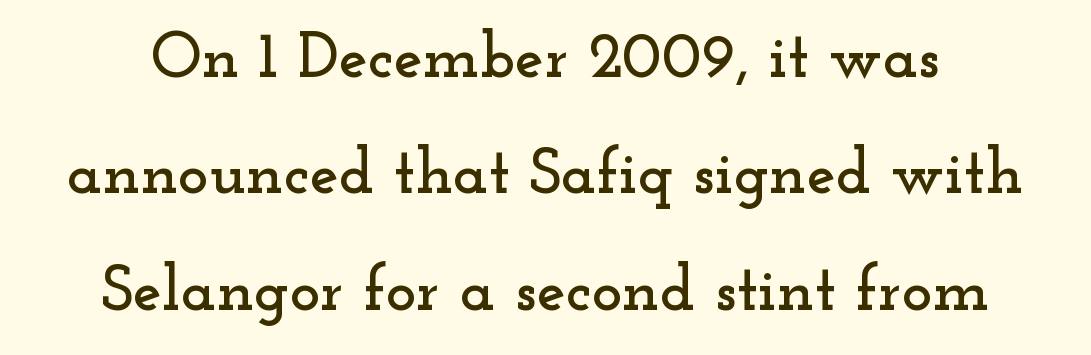
Q: Is the text italic (slanted)? A: No, it is upright.
Q: Is the typeface a serif or a sans-serif typeface? A: Serif.
Q: Is the text underlined? A: No.
Q: Is the spacing between letters normal or unusually wide? A: Normal.
Q: Width (condensed, normal, or wide)? A: Wide.
Q: Stroke contrast? A: Low.
Q: x-height? A: Small.
Q: Monospaced? A: No.
